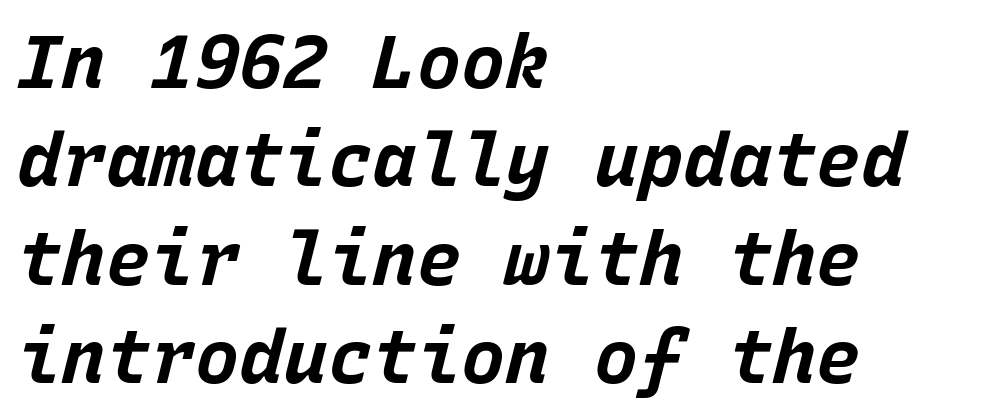
Is the letter spacing exaggerated? No — it looks like the ordinary default. Think of a typewriter: that constant character pitch is what you see here. Bare-footed words on every line. The glyphs have the mass of a bold cut. Posture: slanted.
